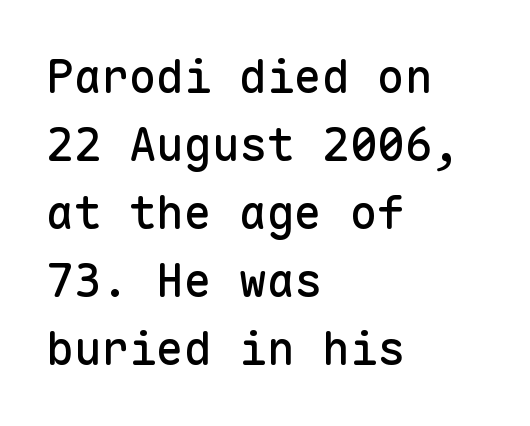
The image shows 46 px sans-serif type, upright, monospaced; set left-aligned, normal line spacing (1.48x), normal letter spacing, not underlined; low stroke contrast and a medium x-height.
